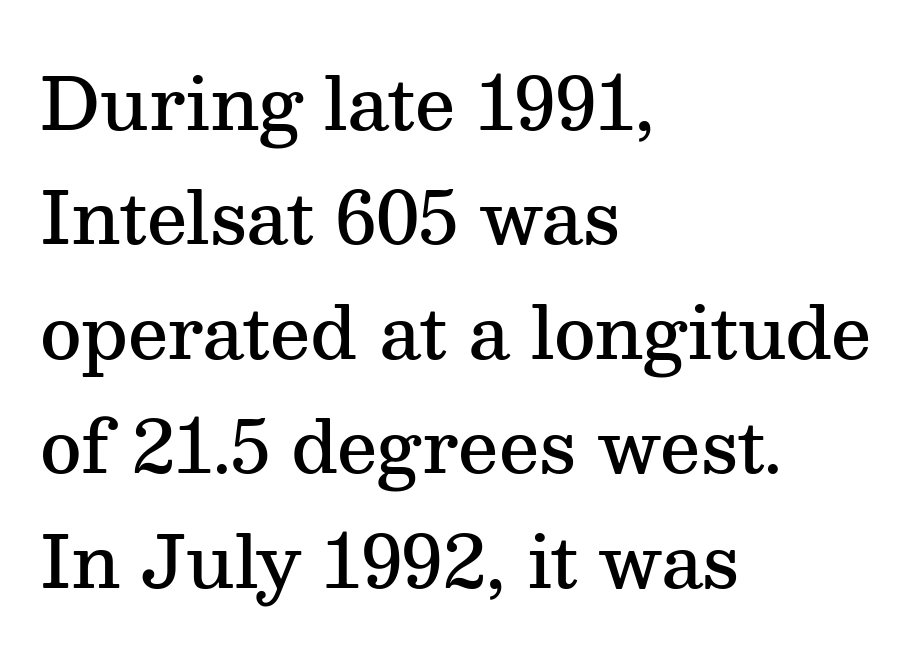
The image shows 72 px semibold serif type, upright; set left-aligned, normal line spacing (1.59x), normal letter spacing, not underlined; medium stroke contrast and a medium x-height.
